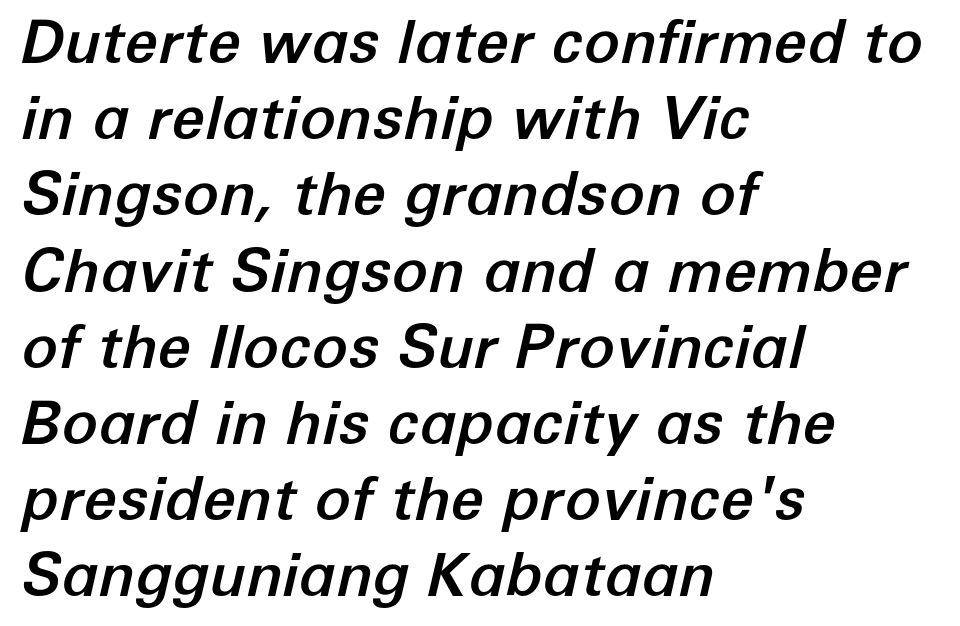
{"italic": "yes", "lean": "right", "slant_degrees": 12, "width": "normal", "stroke_contrast": "low", "x_height": "medium", "monospaced": "no", "underline": "no", "align": "left", "line_spacing": "normal", "line_spacing_ratio": 1.27, "letter_spacing": "normal", "letter_spacing_em": 0.0, "glyph_px": 60}
